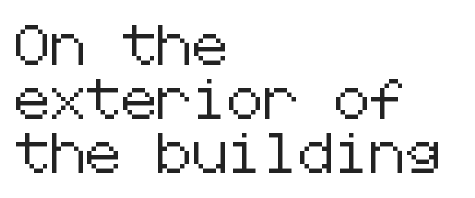
{"serif": "no", "italic": "no", "width": "normal", "stroke_contrast": "low", "x_height": "medium", "underline": "no", "align": "left", "line_spacing": "normal", "line_spacing_ratio": 1.35, "letter_spacing": "normal", "letter_spacing_em": 0.0, "glyph_px": 40}
